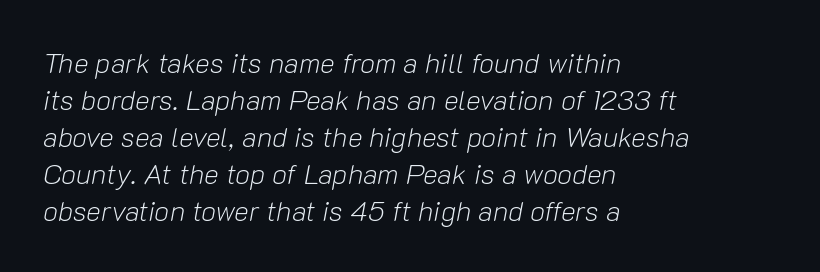
The image shows 28 px light type, italic (leaning right); set left-aligned, normal line spacing (1.32x), normal letter spacing, not underlined; low stroke contrast and a medium x-height.
